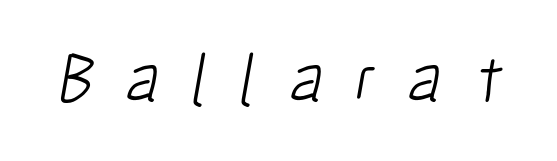
The image shows 68 px light, condensed sans-serif type; set unusually wide letter spacing (+0.48 em), not underlined; low stroke contrast and a medium x-height.
